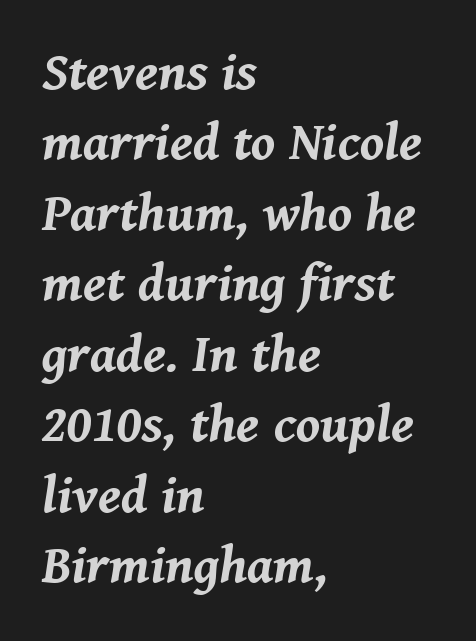
Q: Is the text bold? A: Yes.
Q: Is the text italic (slanted)? A: Yes, it leans right by about 8 degrees.
Q: Is the text underlined? A: No.
Q: How is the paragraph aligned? A: Left-aligned.
Q: Is the spacing between letters normal or unusually wide? A: Normal.
Q: Is the spacing between lines tight, normal or loose? A: Normal.
Q: Width (condensed, normal, or wide)? A: Normal.
Q: Stroke contrast? A: Medium.
Q: x-height? A: Medium.
Q: Monospaced? A: No.
